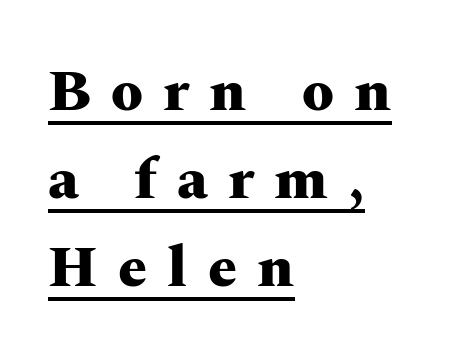
The image shows 58 px heavy, wide serif type, upright; set left-aligned, normal line spacing (1.52x), unusually wide letter spacing (+0.35 em), underlined; medium stroke contrast and a medium x-height.
